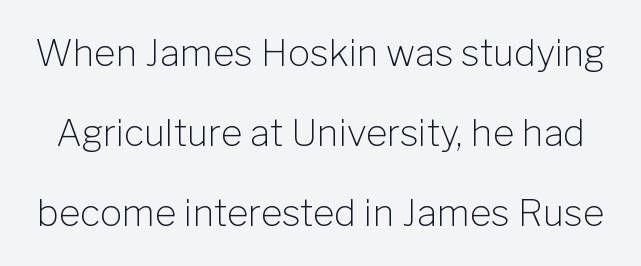
The image shows 37 px light sans-serif type, upright; set loose line spacing (2.16x), normal letter spacing, not underlined; low stroke contrast and a medium x-height.
